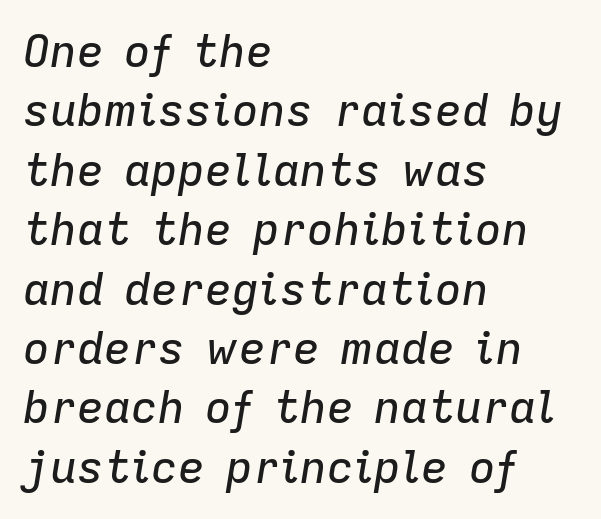
Q: Is the text italic (slanted)? A: Yes, it leans right by about 9 degrees.
Q: Is the text underlined? A: No.
Q: How is the paragraph aligned? A: Left-aligned.
Q: Is the spacing between letters normal or unusually wide? A: Normal.
Q: Is the spacing between lines tight, normal or loose? A: Normal.
Q: Width (condensed, normal, or wide)? A: Normal.
Q: Stroke contrast? A: Low.
Q: x-height? A: Medium.
Q: Monospaced? A: No.
